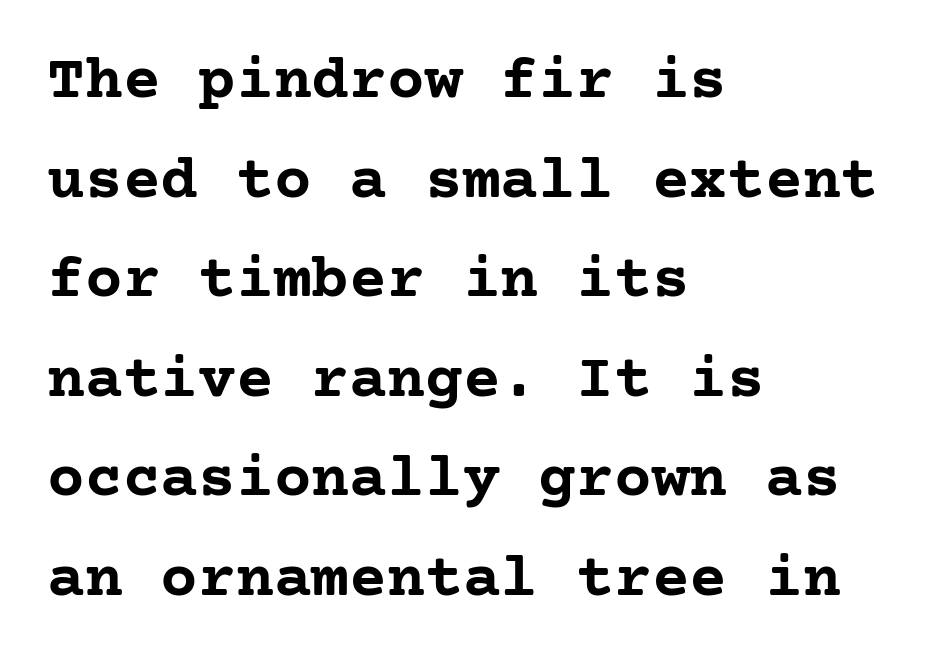
The image shows 63 px semibold serif type, upright; set left-aligned, normal line spacing (1.58x), normal letter spacing, not underlined; low stroke contrast and a medium x-height.
